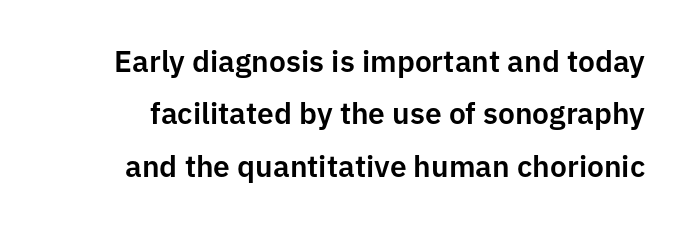
{"serif": "no", "italic": "no", "width": "normal", "stroke_contrast": "low", "x_height": "medium", "monospaced": "no", "underline": "no", "line_spacing_ratio": 1.75, "letter_spacing": "normal", "letter_spacing_em": 0.0, "glyph_px": 30}
